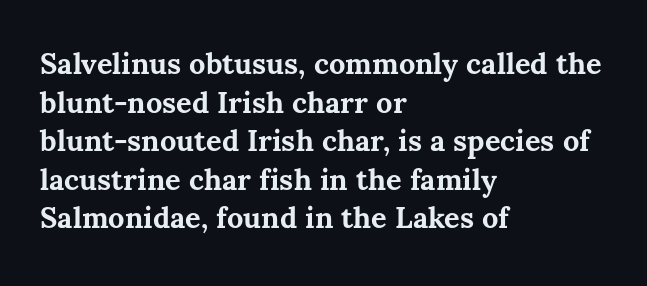
{"italic": "no", "bold": "yes", "weight": "bold", "width": "normal", "stroke_contrast": "medium", "x_height": "medium", "monospaced": "no", "underline": "no", "align": "left", "line_spacing": "normal", "line_spacing_ratio": 1.33, "letter_spacing": "normal", "letter_spacing_em": 0.0, "glyph_px": 29}
